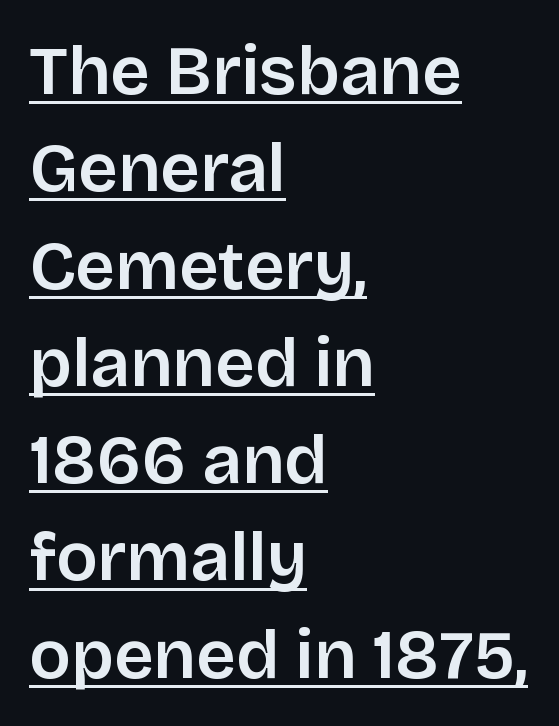
These characters rest on top of a visible drawn line. Words appear dense and cohesive because spacing is normal. The compositor pushed each line to the left boundary. No feet cap the strokes, marking this as sans-serif type. Each letter keeps its own natural width here, so spacing adapts to shape. Leading matches the norm, producing a regular column.
